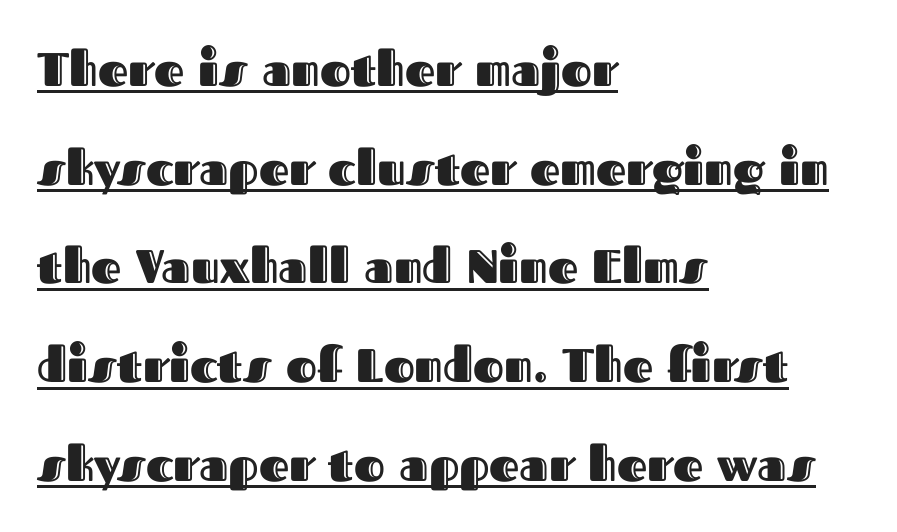
The image shows 47 px text type, upright; set left-aligned, loose line spacing (2.1x), normal letter spacing, underlined; a medium x-height.
